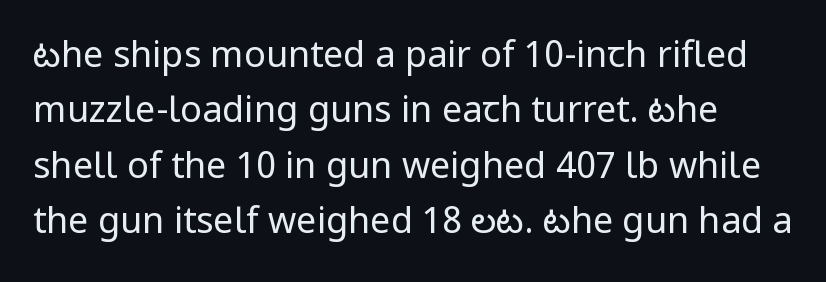
The image shows 36 px regular-weight sans-serif type, upright; set normal line spacing (1.54x), normal letter spacing, not underlined; low stroke contrast and a medium x-height.
